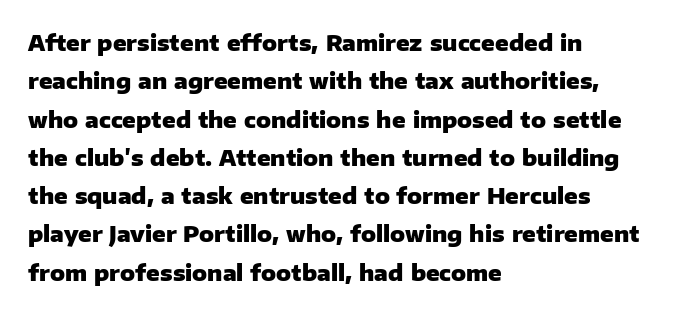
{"italic": "no", "bold": "yes", "underline": "no", "align": "left", "line_spacing_ratio": 1.74, "letter_spacing": "normal", "letter_spacing_em": 0.0, "glyph_px": 22}
